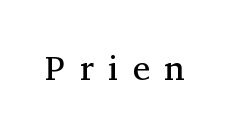
The image shows 35 px regular-weight serif type, upright; set unusually wide letter spacing (+0.41 em), not underlined; medium stroke contrast and a medium x-height.
